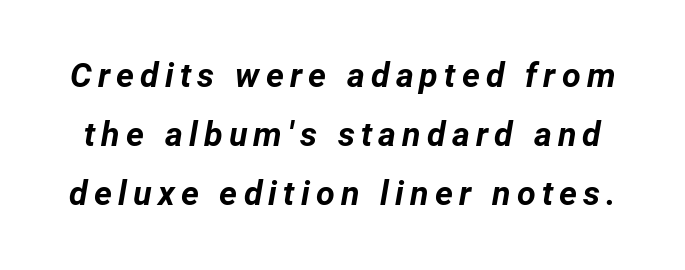
Q: Is the text bold? A: Yes.
Q: Is the text italic (slanted)? A: Yes, it leans right by about 12 degrees.
Q: Is the text underlined? A: No.
Q: Width (condensed, normal, or wide)? A: Normal.
Q: Stroke contrast? A: Low.
Q: x-height? A: Medium.
Q: Monospaced? A: No.
